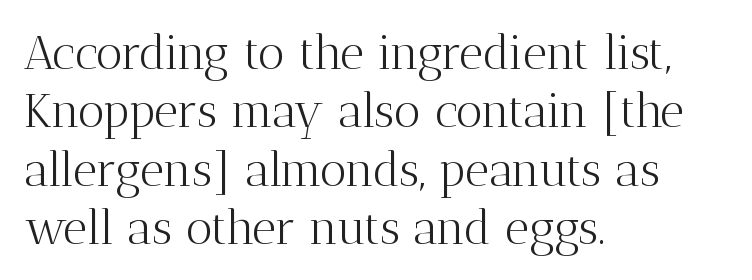
The image shows 47 px light serif type, upright; set left-aligned, line spacing 1.24x, normal letter spacing, not underlined; medium stroke contrast and a medium x-height.
